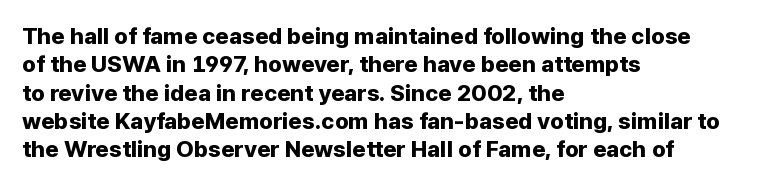
The image shows 23 px bold type, upright; set left-aligned, line spacing 1.23x, normal letter spacing, not underlined.
